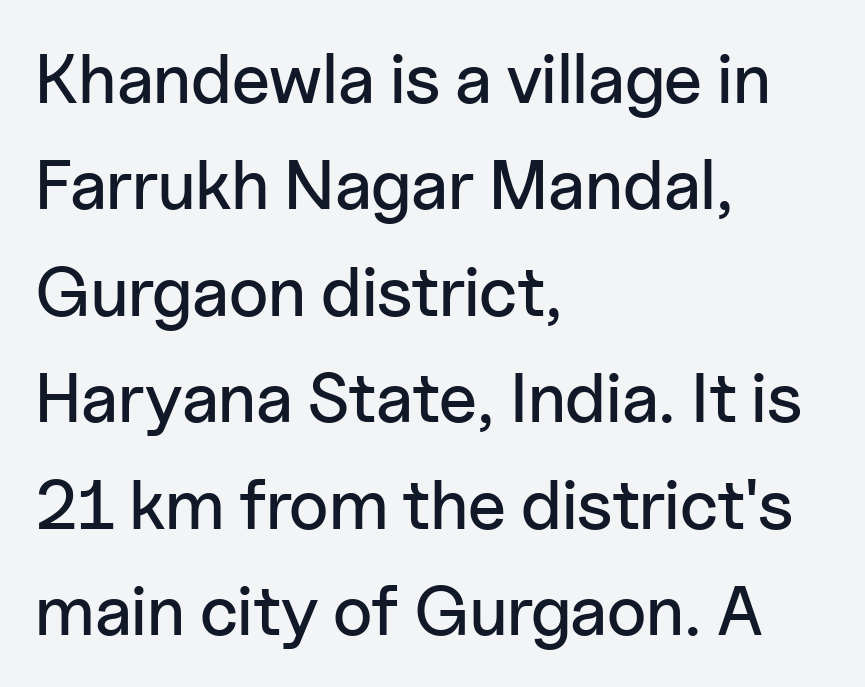
Descenders are the only things crossing below the line. You could call the tracking neutral — neither tight nor loose. If you drew a line through each stem, it would be perfectly vertical. Compared with a centered layout, this one pins lines to the left instead.
